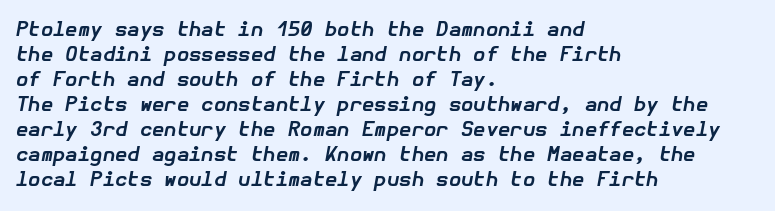
{"italic": "yes", "lean": "right", "slant_degrees": 10, "bold": "yes", "underline": "no", "align": "left", "line_spacing": "normal", "line_spacing_ratio": 1.25, "letter_spacing": "normal", "letter_spacing_em": 0.0, "glyph_px": 20}
